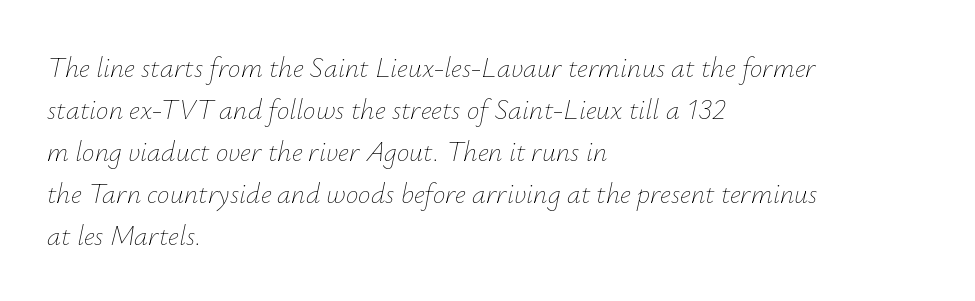
Q: Is the text bold? A: No.
Q: Is the text italic (slanted)? A: Yes, it leans right by about 12 degrees.
Q: Is the text underlined? A: No.
Q: How is the paragraph aligned? A: Left-aligned.
Q: Is the spacing between letters normal or unusually wide? A: Normal.
Q: Is the spacing between lines tight, normal or loose? A: Normal.
Q: Width (condensed, normal, or wide)? A: Normal.
Q: Stroke contrast? A: Low.
Q: x-height? A: Small.
Q: Monospaced? A: No.
